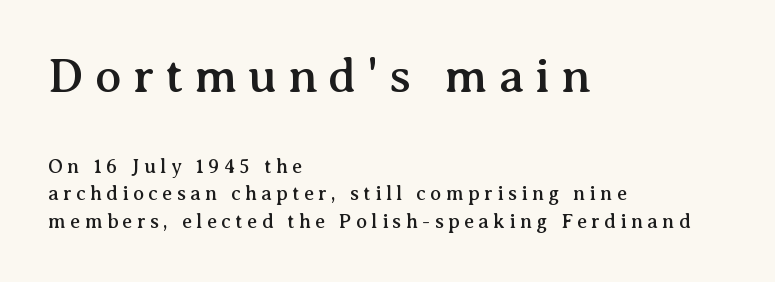
{"serif": "yes", "italic": "no", "width": "normal", "stroke_contrast": "medium", "x_height": "medium", "monospaced": "no", "underline": "no", "align": "left", "line_spacing": "normal", "line_spacing_ratio": 1.38, "letter_spacing": "wide", "letter_spacing_em": 0.22, "larger_block": "first", "size_ratio": 2.45, "glyph_px": 49}
